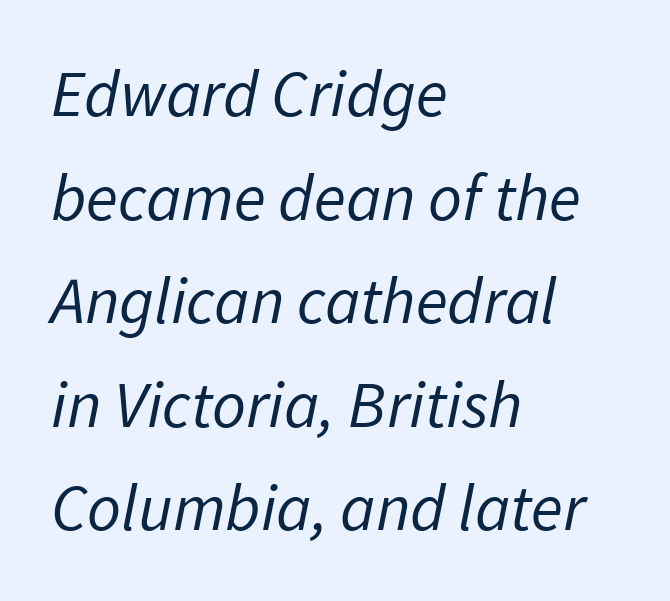
The image shows 66 px regular-weight sans-serif type; set left-aligned, normal line spacing (1.57x), normal letter spacing, not underlined; low stroke contrast and a medium x-height.
